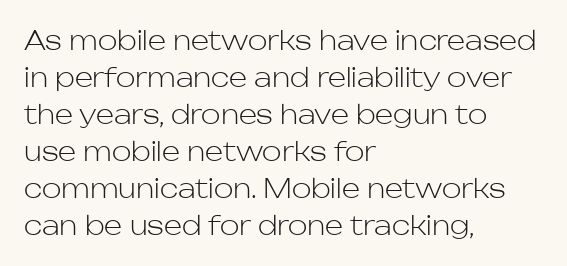
The image shows 26 px text type, upright; set left-aligned, normal line spacing (1.42x), normal letter spacing, not underlined.
